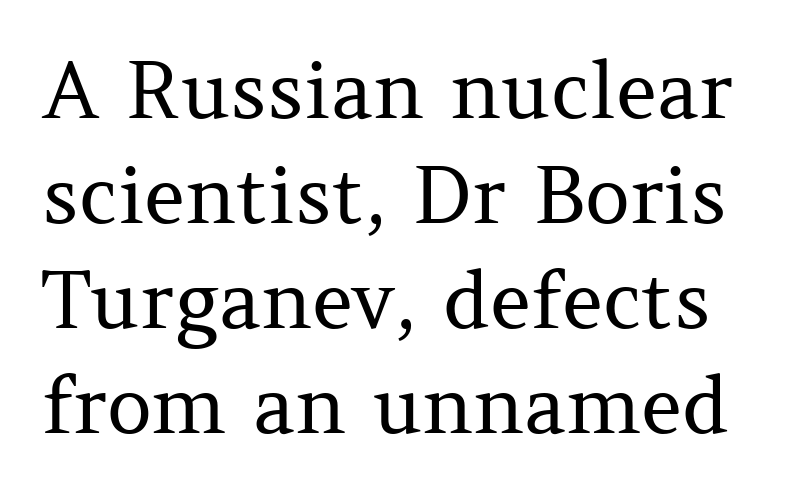
The image shows 79 px regular-weight serif type, upright; set normal line spacing (1.33x), normal letter spacing, not underlined; medium stroke contrast and a medium x-height.
